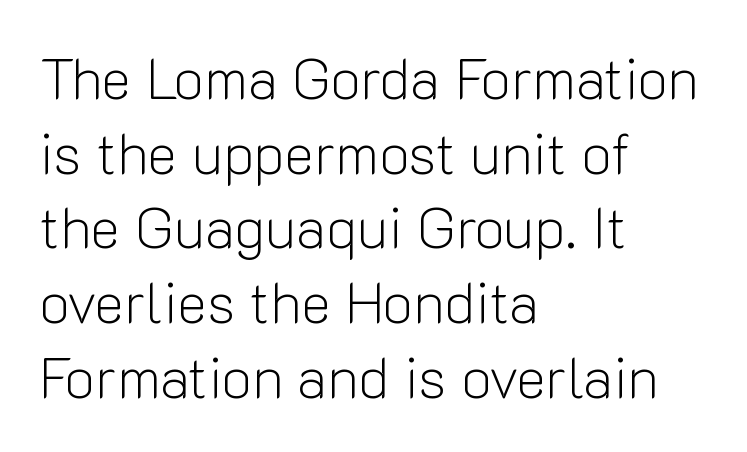
{"serif": "no", "italic": "no", "bold": "no", "weight": "light", "width": "normal", "stroke_contrast": "low", "x_height": "medium", "monospaced": "no", "underline": "no", "align": "left", "line_spacing": "normal", "line_spacing_ratio": 1.31, "letter_spacing": "normal", "letter_spacing_em": 0.0, "glyph_px": 57}
